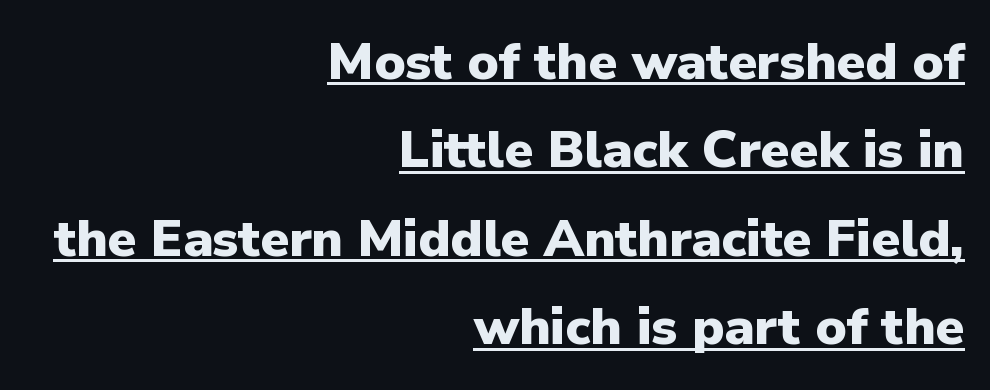
A normal amount of white space separates one row of letters from the next. You can tell it's not italic because the verticals are truly vertical. A baseline rule has been typeset under these characters. Font category for this specimen: sans-serif.
